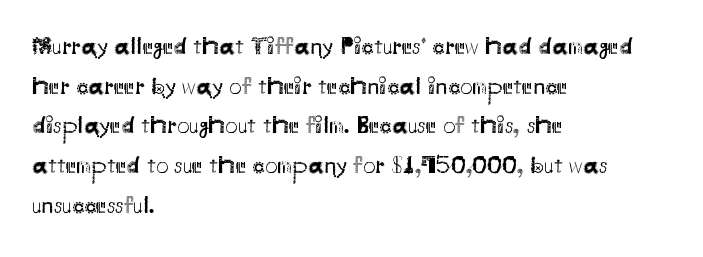
{"italic": "no", "bold": "no", "underline": "no", "align": "left", "line_spacing": "normal", "line_spacing_ratio": 1.59, "letter_spacing": "normal", "letter_spacing_em": 0.0, "glyph_px": 25}
